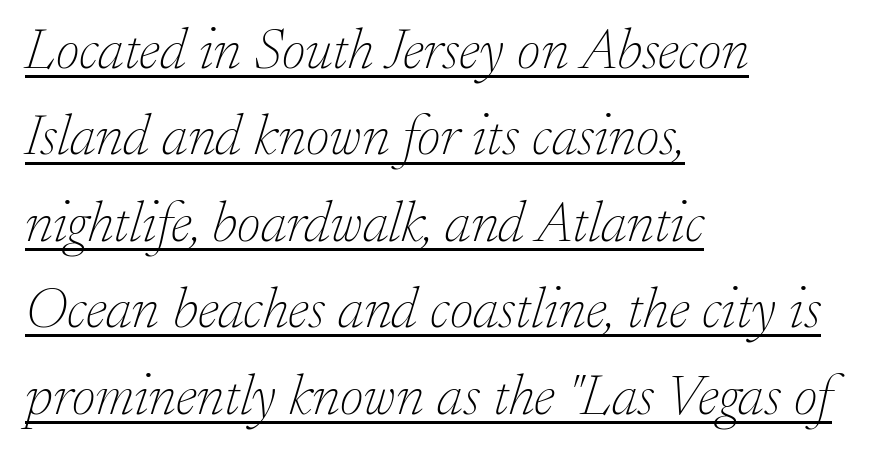
Are there feet on the stems? There are — it's a serif. Students, observe: this is what conventionally led text looks like. Observe the lean: these are italic letterforms. You could call the tracking neutral — neither tight nor loose.
